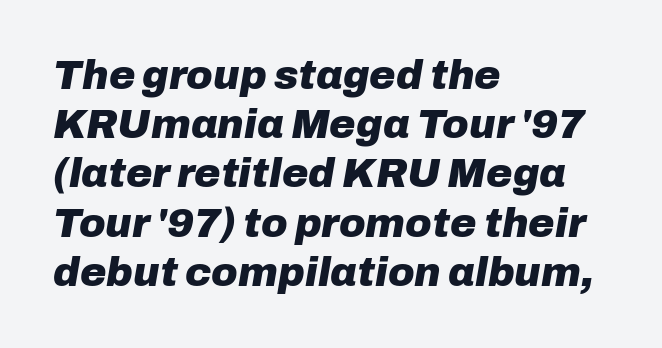
The image shows 40 px heavy type, italic (leaning right); set left-aligned, line spacing 1.23x, normal letter spacing, not underlined; low stroke contrast and a medium x-height.
